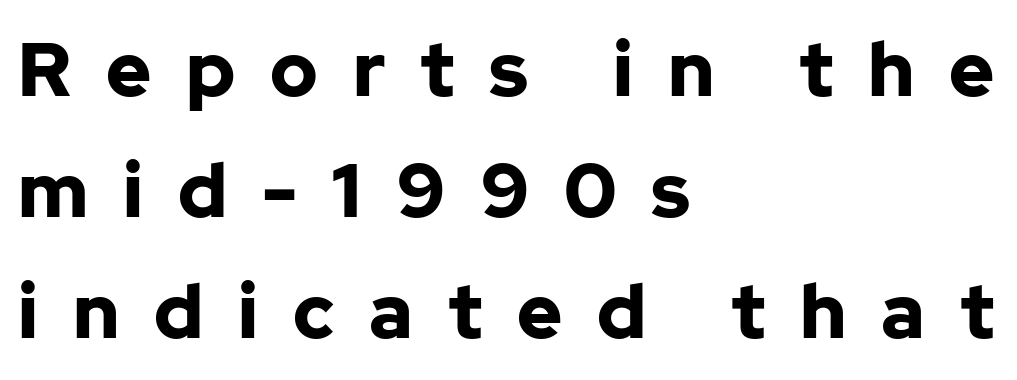
{"serif": "no", "italic": "no", "bold": "yes", "weight": "bold", "width": "normal", "stroke_contrast": "low", "x_height": "medium", "monospaced": "no", "underline": "no", "align": "left", "line_spacing": "normal", "line_spacing_ratio": 1.59, "letter_spacing": "wide", "letter_spacing_em": 0.46, "glyph_px": 76}
